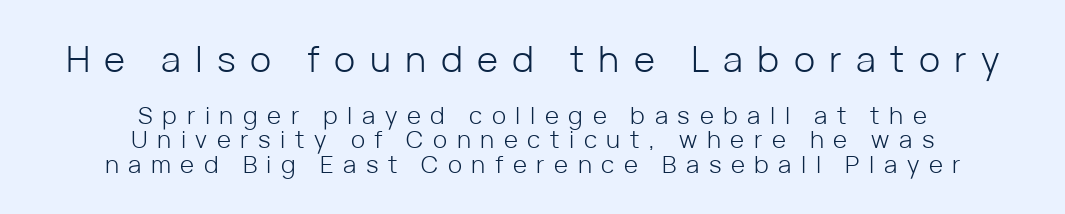
{"serif": "no", "italic": "no", "bold": "no", "weight": "light", "width": "normal", "stroke_contrast": "low", "x_height": "medium", "monospaced": "no", "underline": "no", "align": "center", "line_spacing": "tight", "line_spacing_ratio": 1.01, "letter_spacing": "wide", "letter_spacing_em": 0.4, "larger_block": "first", "size_ratio": 1.5, "glyph_px": 36}
